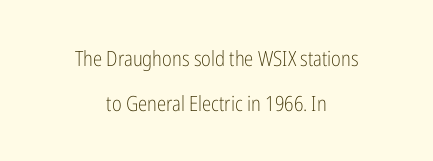
{"italic": "no", "bold": "no", "underline": "no", "align": "center", "line_spacing": "loose", "line_spacing_ratio": 2.14, "letter_spacing": "normal", "letter_spacing_em": 0.0, "glyph_px": 21}
